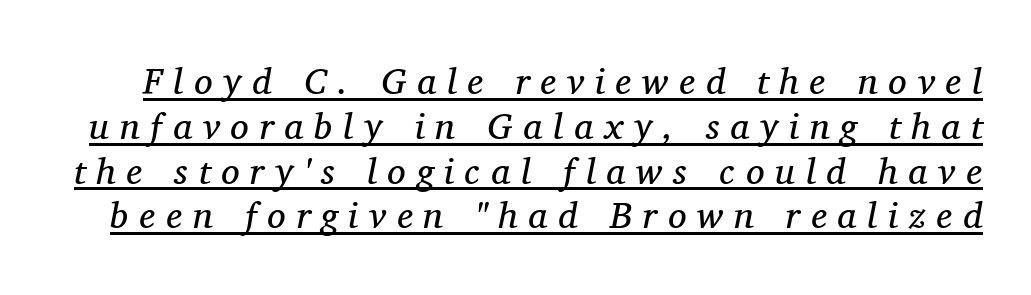
The image shows 37 px regular-weight serif type, italic (leaning right); set line spacing 1.21x, unusually wide letter spacing (+0.29 em), underlined; medium stroke contrast and a medium x-height.
